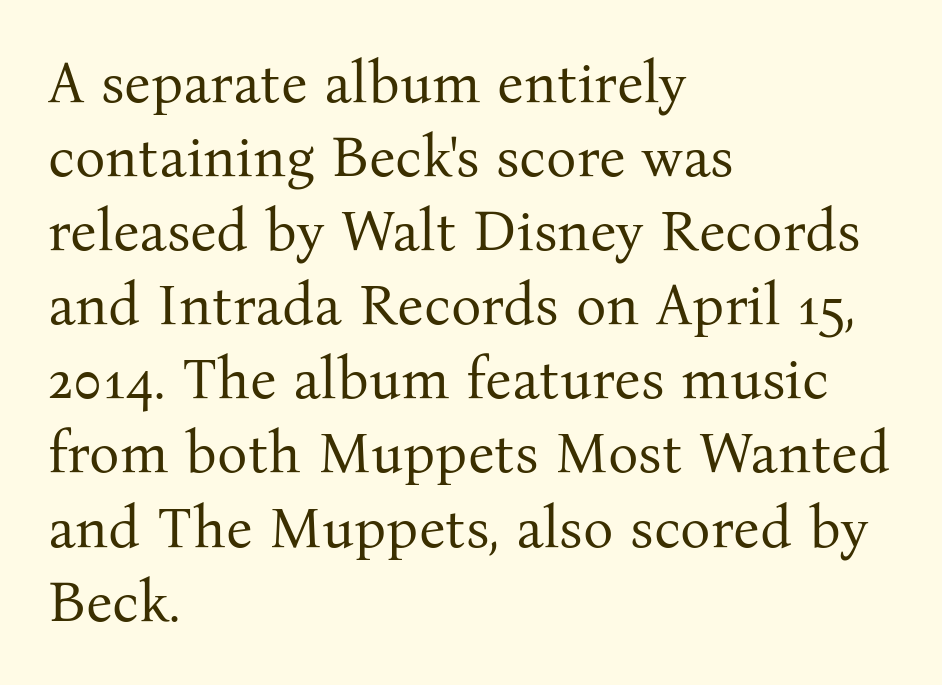
A typesetter would call this proportional, since set widths differ per character. Nobody drew a line under any word here. This sample is left-justified, so line endings fall wherever the words run out. A normal amount of white space separates one row of letters from the next.
